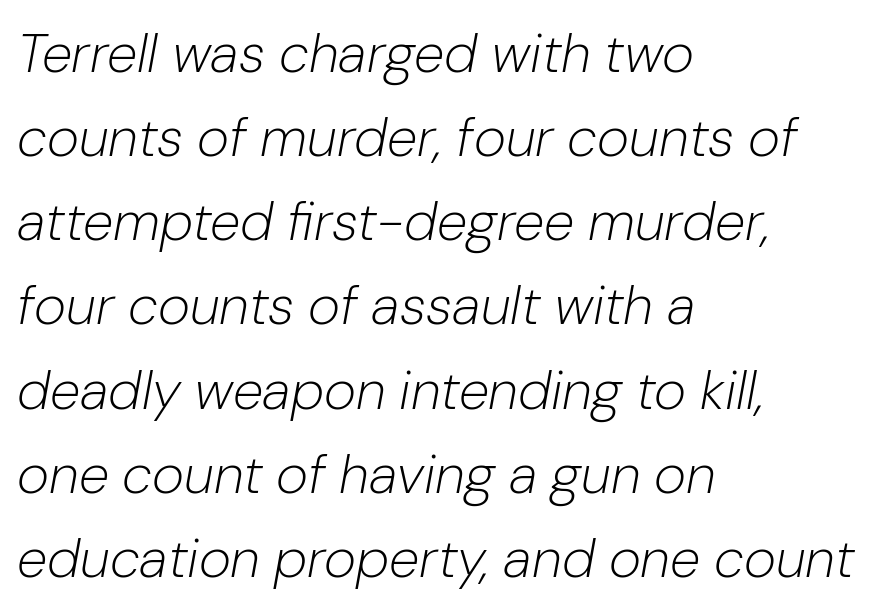
{"italic": "yes", "lean": "right", "slant_degrees": 10, "bold": "no", "weight": "light", "width": "normal", "stroke_contrast": "low", "x_height": "medium", "monospaced": "no", "underline": "no", "align": "left", "line_spacing": "normal", "line_spacing_ratio": 1.53, "letter_spacing": "normal", "letter_spacing_em": 0.0, "glyph_px": 55}
